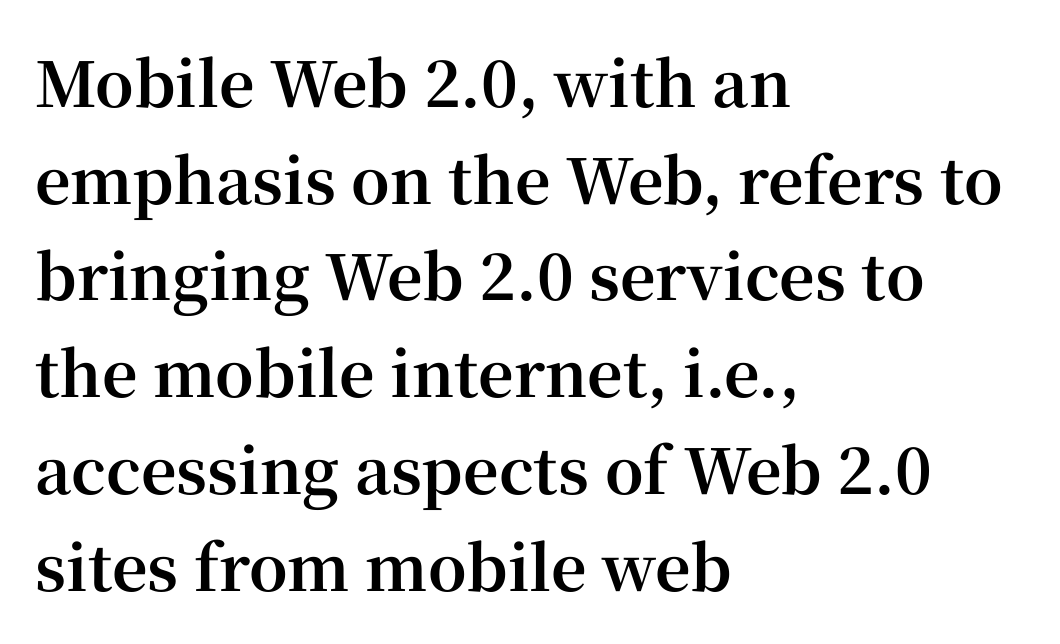
Characters remain perfectly vertical along every line. Look at the stroke-to-counter ratio: heavy, a bold. Serif or sans? Serif — the stroke terminals have little feet. Here the designer chose a conventional face with non-uniform glyph widths.
